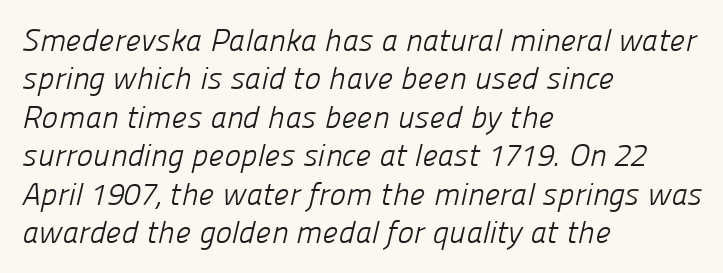
Q: Is the text bold? A: No.
Q: Is the typeface a serif or a sans-serif typeface? A: Sans-serif.
Q: Is the text underlined? A: No.
Q: How is the paragraph aligned? A: Left-aligned.
Q: Is the spacing between letters normal or unusually wide? A: Normal.
Q: Width (condensed, normal, or wide)? A: Normal.
Q: Stroke contrast? A: Low.
Q: x-height? A: Medium.
Q: Monospaced? A: No.
